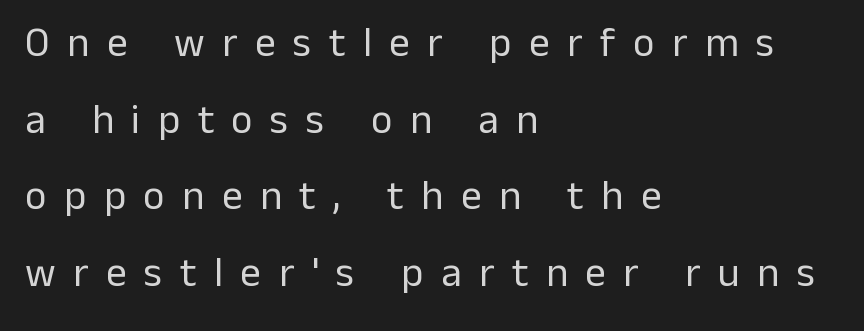
{"serif": "no", "italic": "no", "bold": "no", "weight": "regular", "width": "normal", "stroke_contrast": "low", "x_height": "medium", "monospaced": "no", "underline": "no", "align": "left", "line_spacing_ratio": 1.87, "letter_spacing": "wide", "letter_spacing_em": 0.43, "glyph_px": 41}
